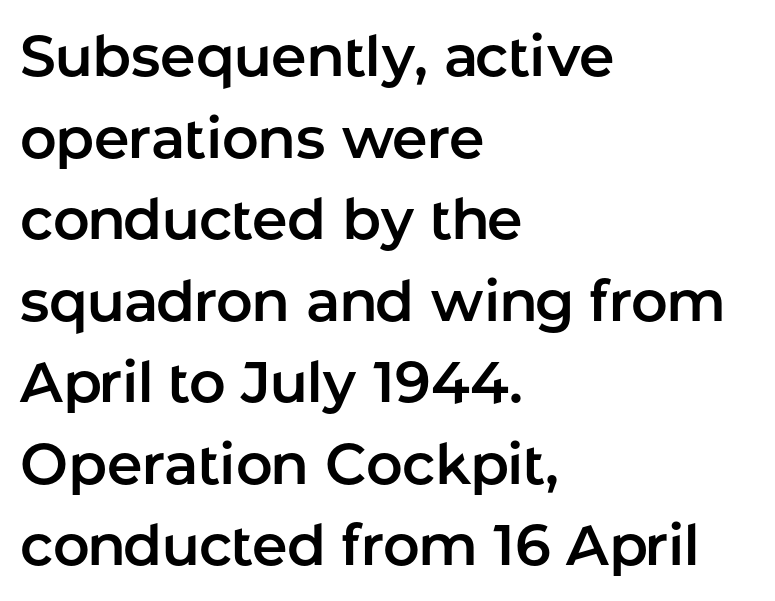
Q: Is the text italic (slanted)? A: No, it is upright.
Q: Is the typeface a serif or a sans-serif typeface? A: Sans-serif.
Q: Is the text underlined? A: No.
Q: How is the paragraph aligned? A: Left-aligned.
Q: Is the spacing between letters normal or unusually wide? A: Normal.
Q: Is the spacing between lines tight, normal or loose? A: Normal.
Q: Width (condensed, normal, or wide)? A: Normal.
Q: Stroke contrast? A: Low.
Q: x-height? A: Medium.
Q: Monospaced? A: No.
